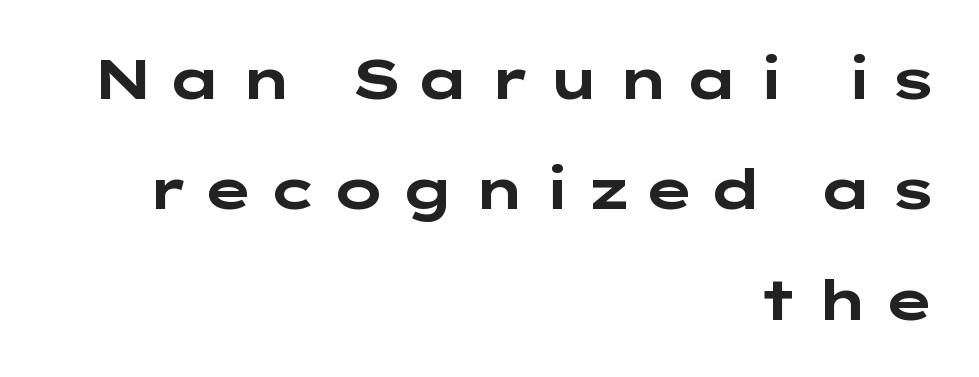
Q: Is the text bold? A: Yes.
Q: Is the text italic (slanted)? A: No, it is upright.
Q: Is the typeface a serif or a sans-serif typeface? A: Sans-serif.
Q: Is the text underlined? A: No.
Q: How is the paragraph aligned? A: Right-aligned.
Q: Is the spacing between letters normal or unusually wide? A: Unusually wide.
Q: Is the spacing between lines tight, normal or loose? A: Loose.
Q: Width (condensed, normal, or wide)? A: Wide.
Q: Stroke contrast? A: Low.
Q: x-height? A: Medium.
